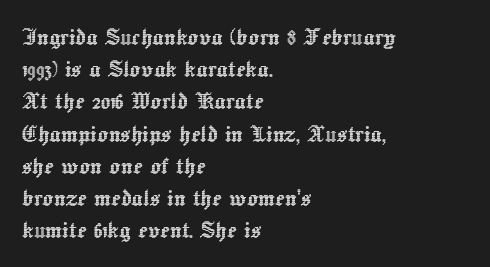
Vertical strokes here are truly vertical. Tightly led — the rows are bunched. Decoration check: the copy has no underline. There is no visible air inserted between adjacent glyphs. Spacing verdict: proportional, widths tailored to each character.
